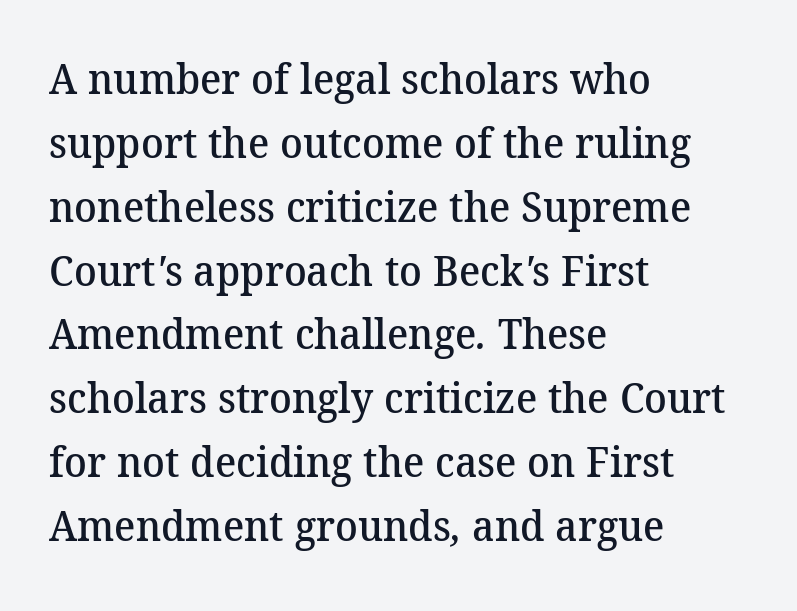
Q: Is the text bold? A: Semi-bold.
Q: Is the typeface a serif or a sans-serif typeface? A: Serif.
Q: Is the text underlined? A: No.
Q: How is the paragraph aligned? A: Left-aligned.
Q: Is the spacing between letters normal or unusually wide? A: Normal.
Q: Is the spacing between lines tight, normal or loose? A: Normal.
Q: Width (condensed, normal, or wide)? A: Normal.
Q: Stroke contrast? A: Medium.
Q: x-height? A: Medium.
Q: Monospaced? A: No.
